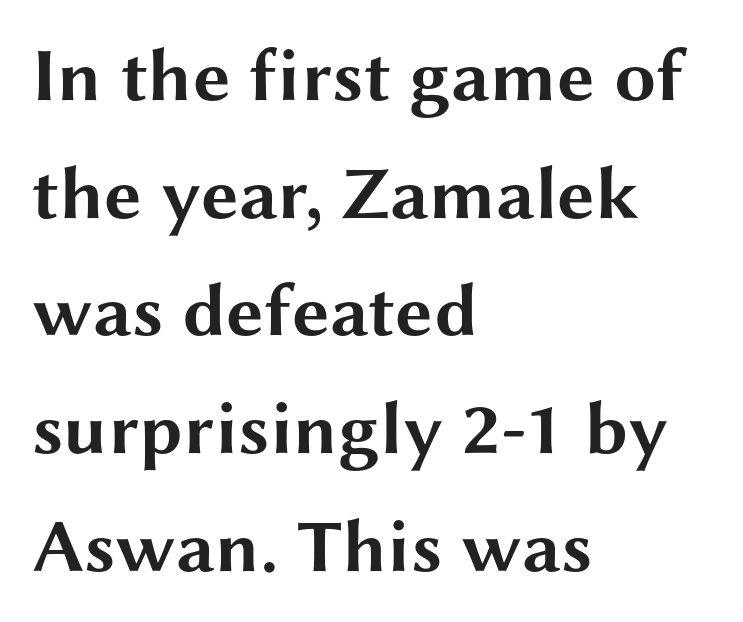
{"serif": "no", "italic": "no", "bold": "yes", "weight": "bold", "width": "wide", "stroke_contrast": "medium", "x_height": "medium", "monospaced": "no", "underline": "no", "align": "left", "line_spacing": "normal", "line_spacing_ratio": 1.57, "letter_spacing": "normal", "letter_spacing_em": 0.0, "glyph_px": 75}
